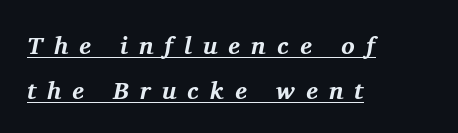
Q: Is the text bold? A: Yes.
Q: Is the text italic (slanted)? A: Yes, it leans right by about 11 degrees.
Q: Is the text underlined? A: Yes.
Q: How is the paragraph aligned? A: Left-aligned.
Q: Is the spacing between letters normal or unusually wide? A: Unusually wide.
